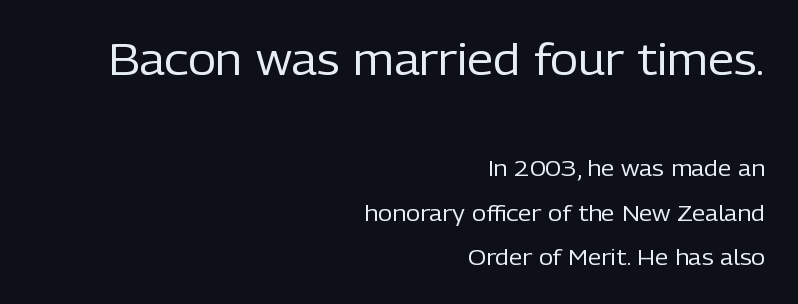
In terms of posture, this sample is upright. Regarding serifs, this sample does without them. Is there much room between lines? Yes — plenty of vertical air separates them. The cut favours lightness, reaching ordinary text weight at its darkest.
